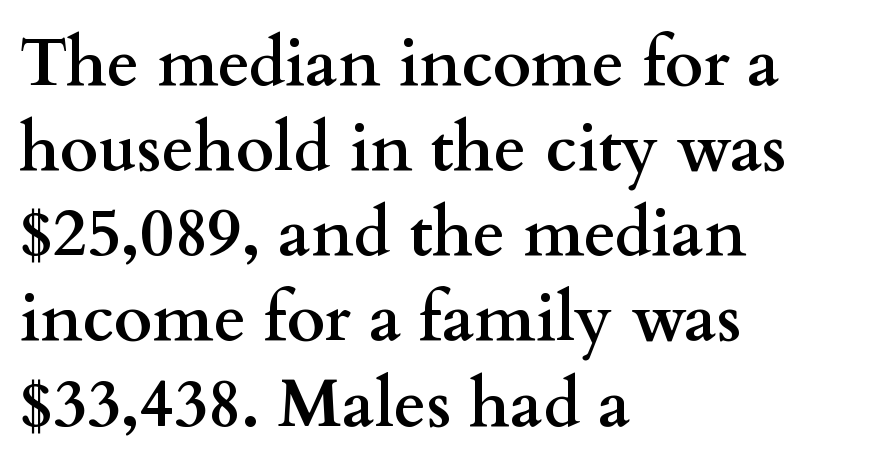
The image shows 66 px semibold, wide serif type, upright; set left-aligned, normal line spacing (1.29x), normal letter spacing, not underlined; medium stroke contrast and a small x-height.
